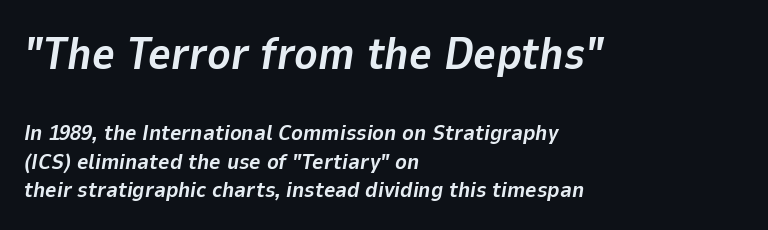
Q: Is the text bold? A: Yes.
Q: Is the text italic (slanted)? A: Yes, it leans right by about 9 degrees.
Q: Is the text underlined? A: No.
Q: How is the paragraph aligned? A: Left-aligned.
Q: Is the spacing between letters normal or unusually wide? A: Normal.
Q: Is the spacing between lines tight, normal or loose? A: Normal.
Q: Which block of text is set in a larger size, the first (top) or the second (bottom)? A: The first (top) one.
Q: Width (condensed, normal, or wide)? A: Normal.
Q: Stroke contrast? A: Low.
Q: x-height? A: Medium.
Q: Monospaced? A: No.
